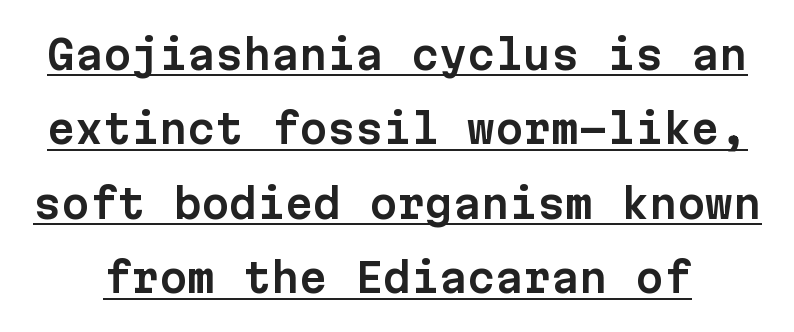
Here the designer chose a console-style face with uniform glyph widths. Grotesque or geometric, the face here clearly has no serifs. No extra tracking has been applied to these lines. Emphasis is given by a line drawn under the lettering. The type sits square on the baseline with zero lean.
